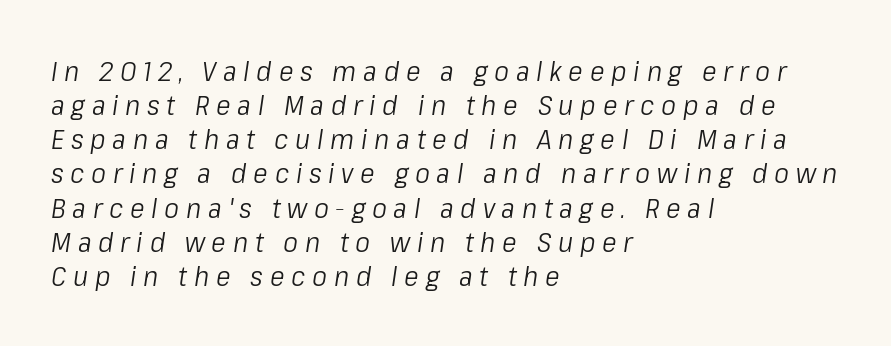
The font's italic variant was chosen for this text. Compared with a centered layout, this one pins lines to the left instead. These lines are rendered in a variable-pitch font. Unmarked baselines from the first word to the last.
